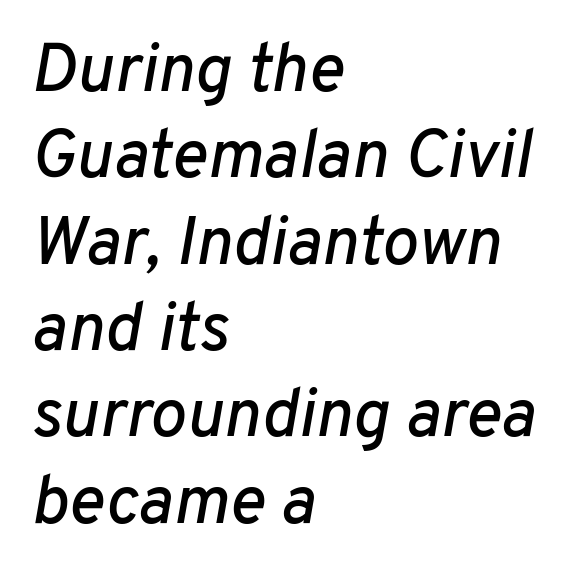
Q: Is the text italic (slanted)? A: Yes, it leans right by about 10 degrees.
Q: Is the text underlined? A: No.
Q: How is the paragraph aligned? A: Left-aligned.
Q: Is the spacing between letters normal or unusually wide? A: Normal.
Q: Is the spacing between lines tight, normal or loose? A: Normal.
Q: Width (condensed, normal, or wide)? A: Normal.
Q: Stroke contrast? A: Low.
Q: x-height? A: Medium.
Q: Monospaced? A: No.
